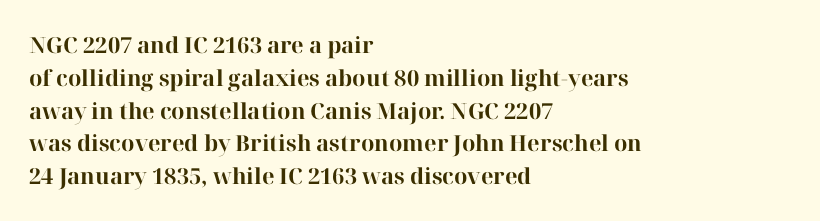
Q: Is the text bold? A: Yes.
Q: Is the text italic (slanted)? A: No, it is upright.
Q: Is the text underlined? A: No.
Q: How is the paragraph aligned? A: Left-aligned.
Q: Is the spacing between letters normal or unusually wide? A: Normal.
Q: Is the spacing between lines tight, normal or loose? A: Normal.
